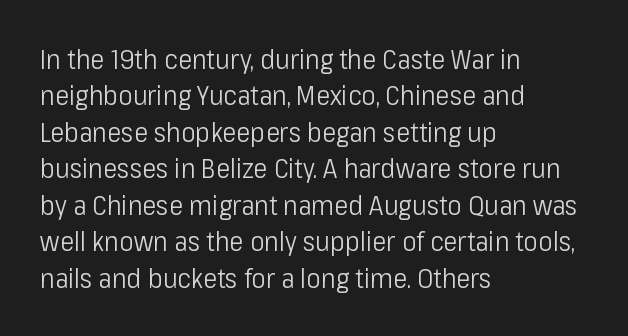
Upright lettering throughout. Reading down the column, the eye jumps a familiar distance to each next line. The typesetting does not lean heavy: it is not bold. Horizontal alignment here is leftward, the default for most running prose. The space directly below the letters is spotless. Glyph-to-glyph distance matches everyday printed text.
